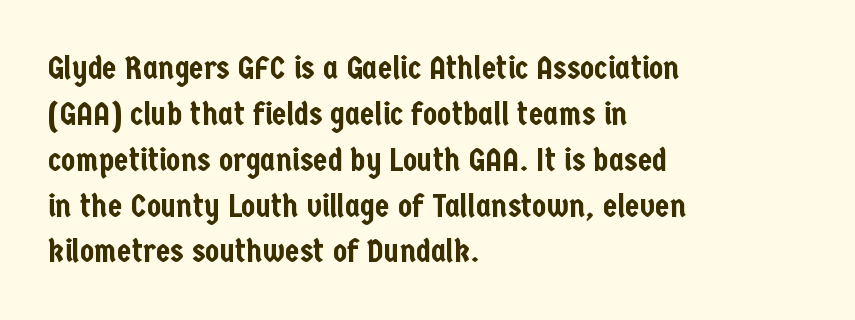
{"serif": "no", "italic": "no", "width": "condensed", "stroke_contrast": "low", "x_height": "medium", "monospaced": "no", "underline": "no", "align": "left", "line_spacing": "normal", "line_spacing_ratio": 1.39, "letter_spacing": "normal", "letter_spacing_em": 0.0, "glyph_px": 33}
